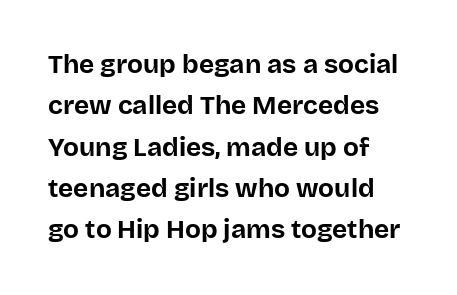
{"italic": "no", "bold": "yes", "underline": "no", "align": "left", "line_spacing": "normal", "line_spacing_ratio": 1.59, "letter_spacing": "normal", "letter_spacing_em": 0.0, "glyph_px": 26}
